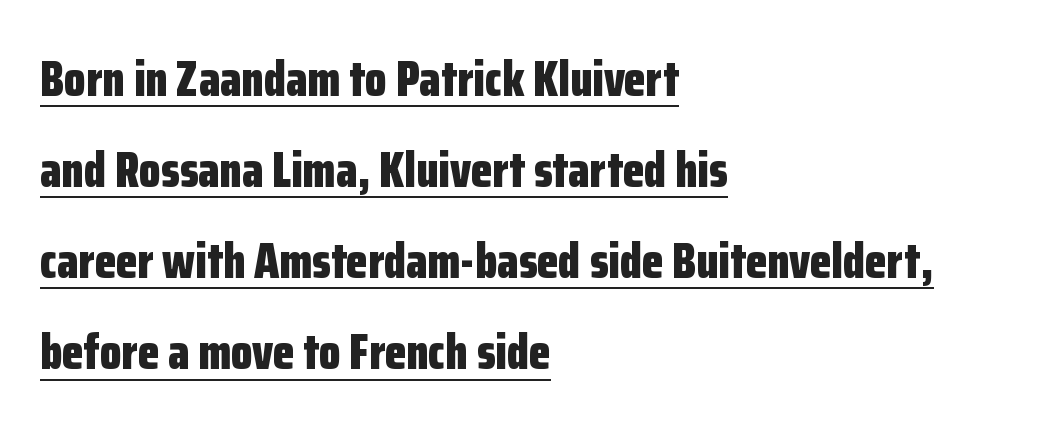
The image shows 49 px bold, condensed sans-serif type, upright; set left-aligned, line spacing 1.86x, normal letter spacing, underlined; low stroke contrast and a medium x-height.
